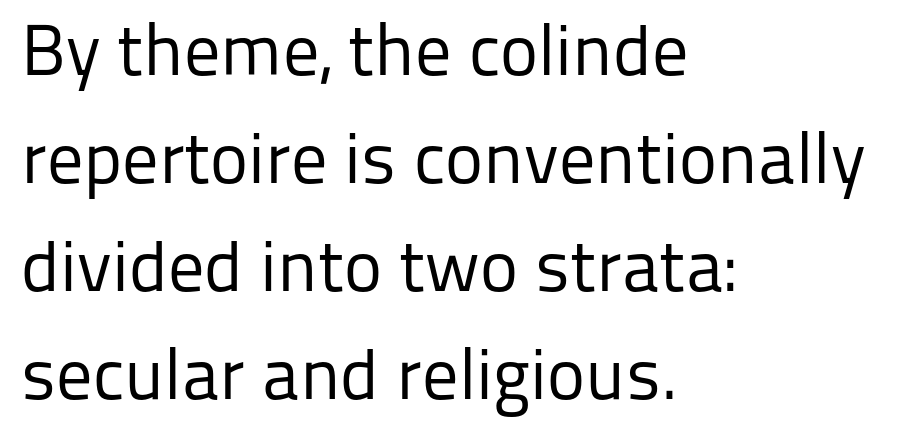
The image shows 72 px regular-weight sans-serif type, upright; set left-aligned, normal line spacing (1.5x), normal letter spacing, not underlined; low stroke contrast and a medium x-height.
